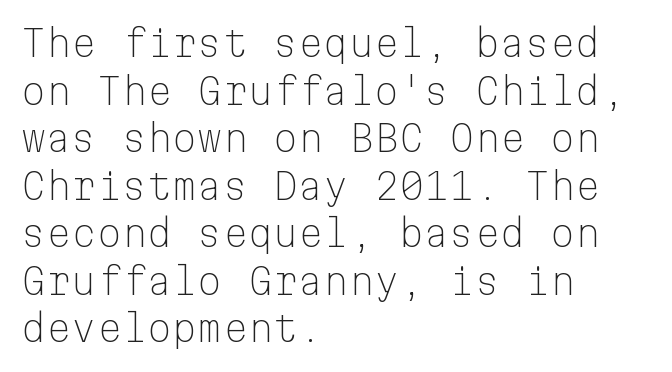
The image shows 36 px light sans-serif type, upright, monospaced; set left-aligned, normal line spacing (1.32x), normal letter spacing, not underlined; low stroke contrast and a medium x-height.
